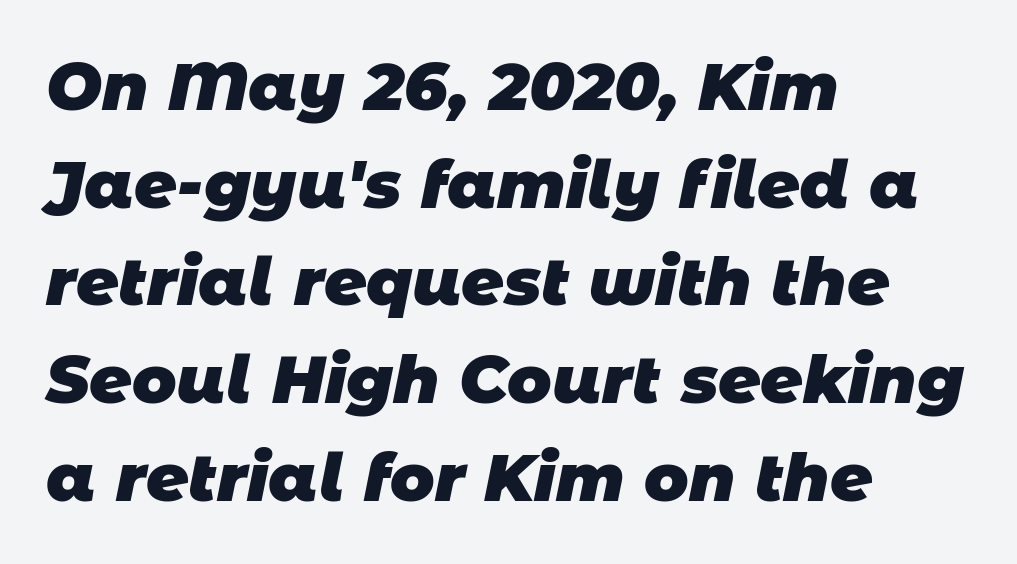
Whoever set this chose a conventional vertical rhythm. Note: no serifs on the glyphs. The letters are bold, with thick, heavy strokes. Bare-footed words on every line. The passage shown is typed in a proportional face where columns would drift.
